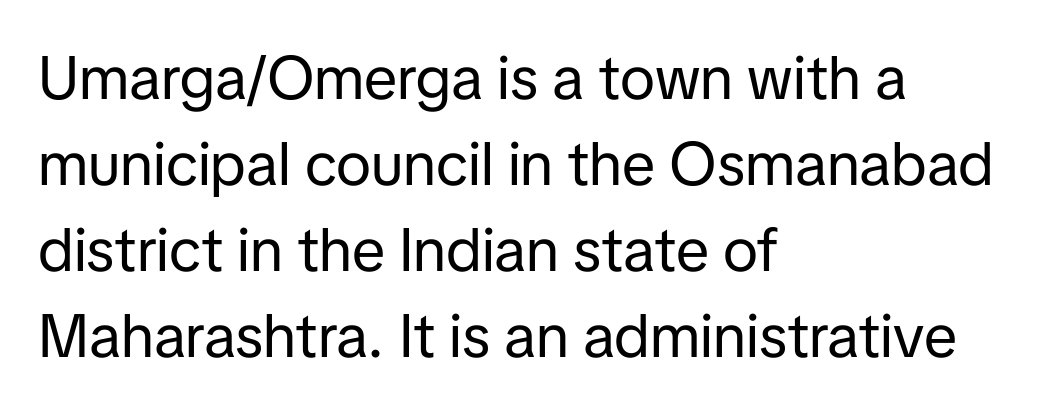
The image shows 61 px regular-weight sans-serif type, upright; set left-aligned, normal line spacing (1.41x), normal letter spacing, not underlined; low stroke contrast and a medium x-height.
